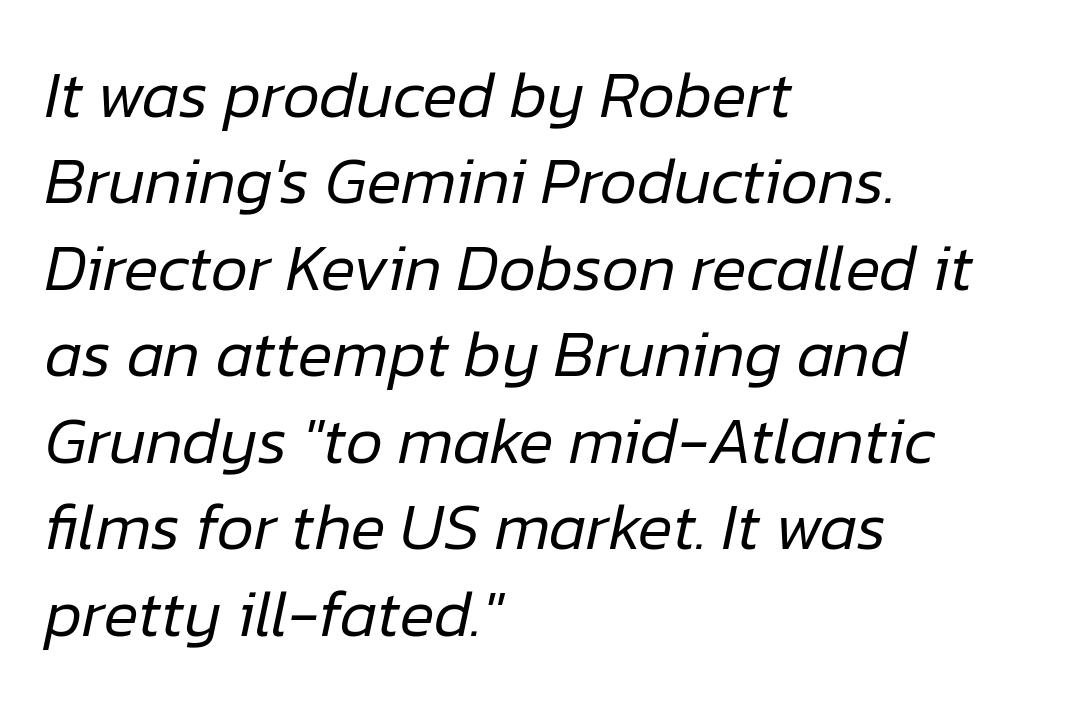
The lines sit at an ordinary, default distance from one another. Weight: regular or lighter. Each row of text sits above clean, open space. Note the varied advance widths — an 'i' is clearly narrower than an 'm'. The specimen reads as italic at a glance.
